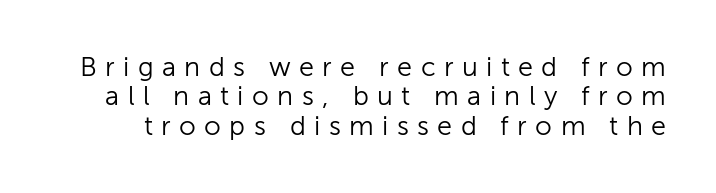
Q: Is the text bold? A: No.
Q: Is the text italic (slanted)? A: No, it is upright.
Q: Is the text underlined? A: No.
Q: Is the spacing between letters normal or unusually wide? A: Unusually wide.
Q: Is the spacing between lines tight, normal or loose? A: Tight.
